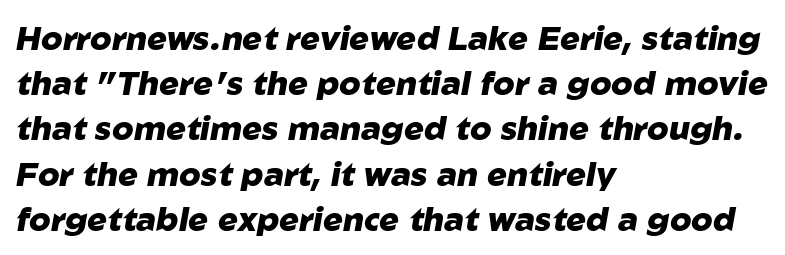
The image shows 33 px heavy type, italic (leaning right); set left-aligned, normal line spacing (1.37x), normal letter spacing, not underlined; low stroke contrast and a medium x-height.
